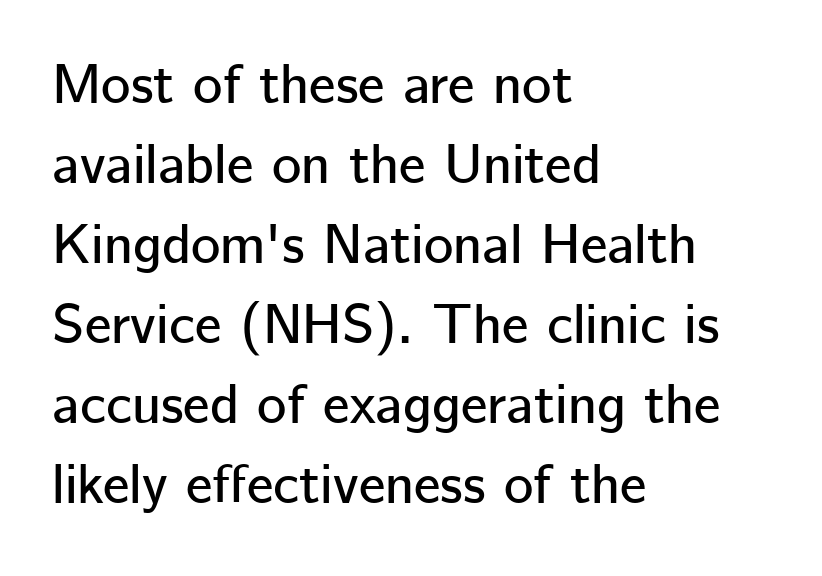
{"serif": "no", "italic": "no", "width": "normal", "stroke_contrast": "low", "x_height": "medium", "monospaced": "no", "underline": "no", "align": "left", "line_spacing": "normal", "line_spacing_ratio": 1.43, "letter_spacing": "normal", "letter_spacing_em": 0.0, "glyph_px": 56}
